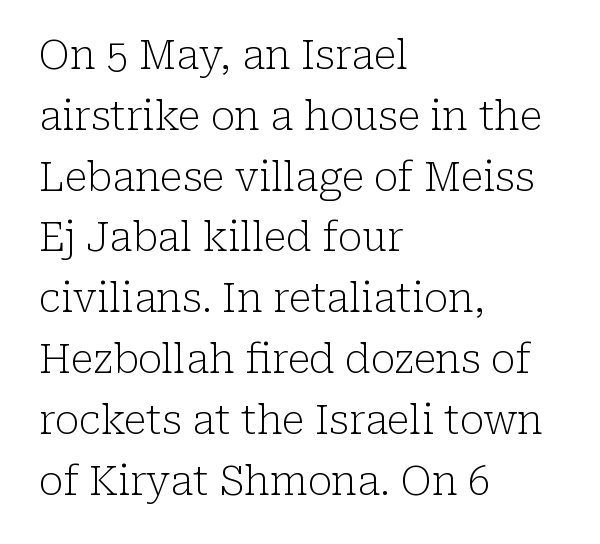
Q: Is the text bold? A: No.
Q: Is the text italic (slanted)? A: No, it is upright.
Q: Is the typeface a serif or a sans-serif typeface? A: Serif.
Q: Is the text underlined? A: No.
Q: How is the paragraph aligned? A: Left-aligned.
Q: Is the spacing between letters normal or unusually wide? A: Normal.
Q: Is the spacing between lines tight, normal or loose? A: Normal.
Q: Width (condensed, normal, or wide)? A: Normal.
Q: Stroke contrast? A: Low.
Q: x-height? A: Medium.
Q: Monospaced? A: No.
